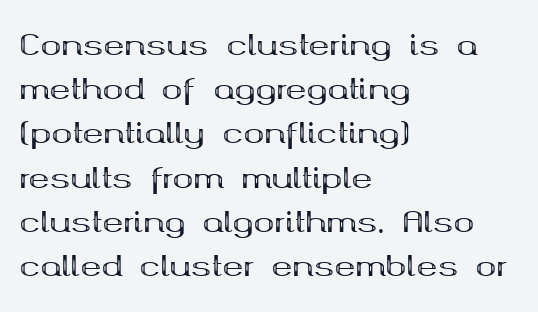
The image shows 28 px bold, wide serif type, upright; set left-aligned, normal line spacing (1.58x), normal letter spacing, not underlined; medium stroke contrast and a medium x-height.
